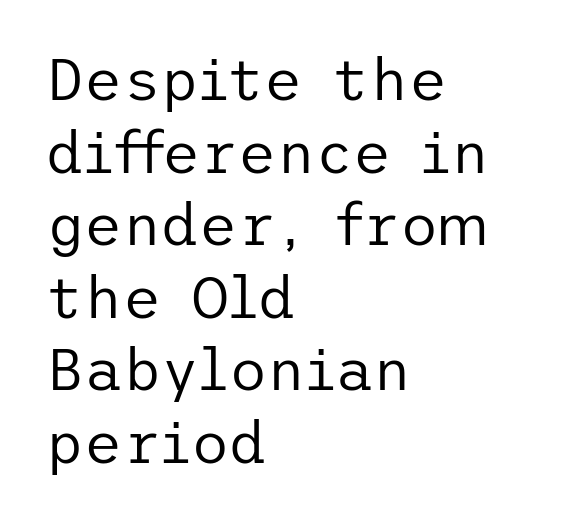
A quiet, ordinary-to-light weight characterises the typeface. How are the letters spaced? Ordinarily, with no added tracking. The string is rendered with underlining switched off. The passage is arranged the way most books set body copy — flush left. The axis of the letterforms is exactly vertical. This is sans-serif lettering, the kind often seen on screens and signage.
